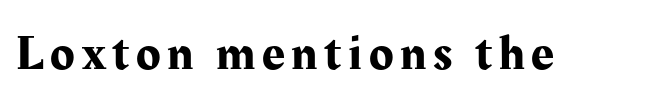
Q: Is the text italic (slanted)? A: No, it is upright.
Q: Is the typeface a serif or a sans-serif typeface? A: Serif.
Q: Is the text underlined? A: No.
Q: Width (condensed, normal, or wide)? A: Normal.
Q: Stroke contrast? A: Medium.
Q: x-height? A: Medium.
Q: Monospaced? A: No.
